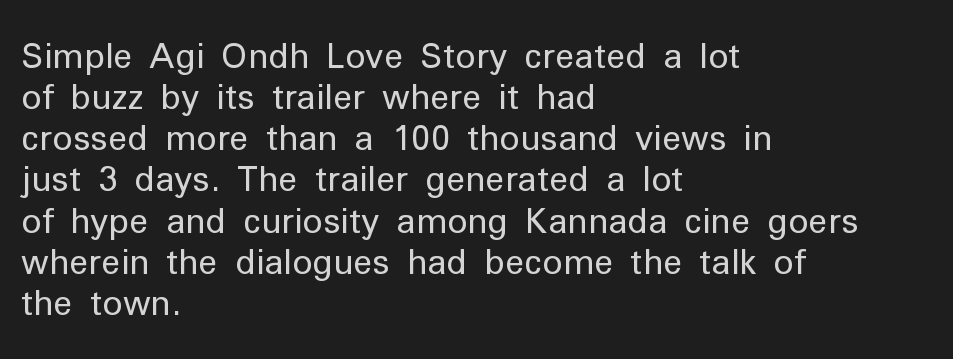
Q: Is the text bold? A: No.
Q: Is the text italic (slanted)? A: No, it is upright.
Q: Is the typeface a serif or a sans-serif typeface? A: Sans-serif.
Q: Is the text underlined? A: No.
Q: How is the paragraph aligned? A: Left-aligned.
Q: Is the spacing between letters normal or unusually wide? A: Normal.
Q: Width (condensed, normal, or wide)? A: Normal.
Q: Stroke contrast? A: Low.
Q: x-height? A: Medium.
Q: Monospaced? A: No.
